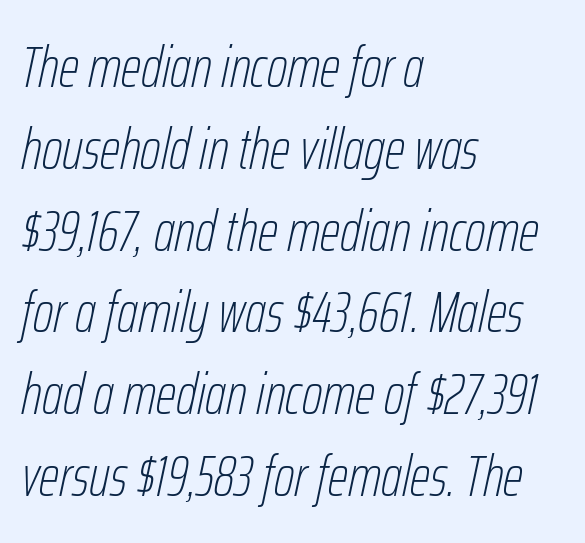
The image shows 58 px thin, condensed type, italic (leaning right); set left-aligned, normal line spacing (1.41x), normal letter spacing, not underlined; low stroke contrast and a medium x-height.
